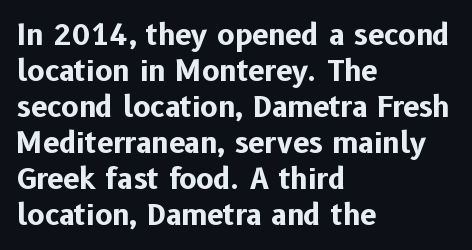
The image shows 29 px bold sans-serif type, upright; set left-aligned, line spacing 1.24x, normal letter spacing, not underlined; low stroke contrast and a medium x-height.
